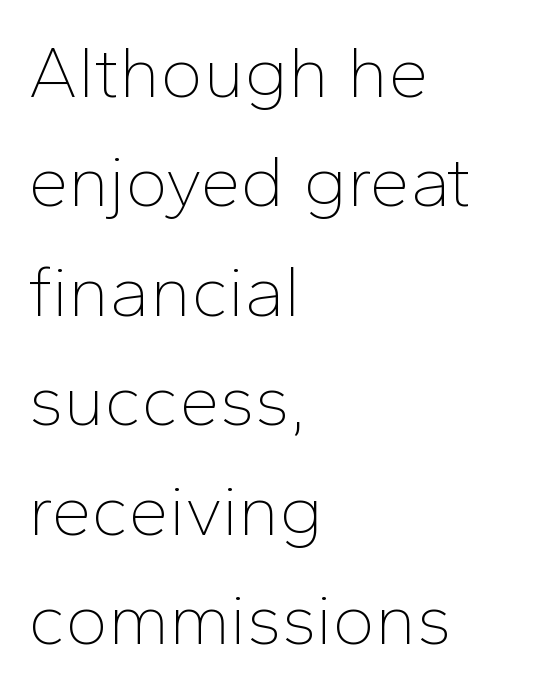
The image shows 72 px thin sans-serif type, upright; set left-aligned, normal line spacing (1.52x), normal letter spacing, not underlined; low stroke contrast and a medium x-height.
